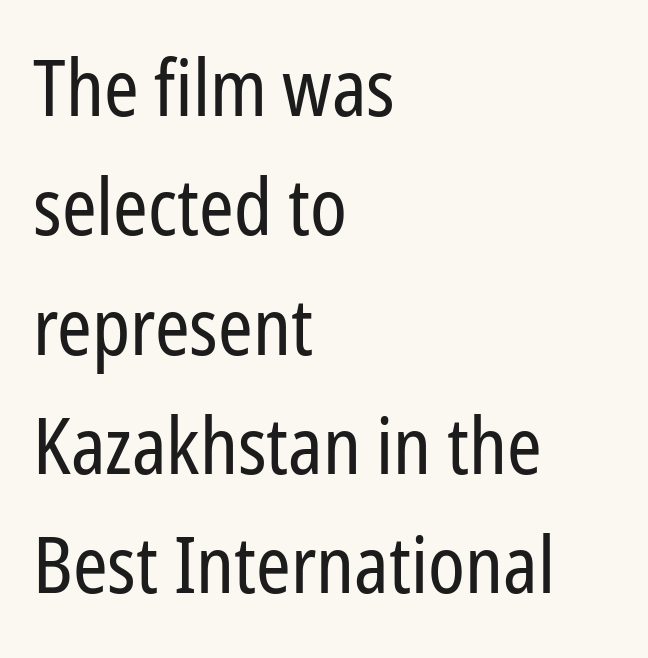
Q: Is the text bold? A: No.
Q: Is the text italic (slanted)? A: No, it is upright.
Q: Is the typeface a serif or a sans-serif typeface? A: Sans-serif.
Q: Is the text underlined? A: No.
Q: How is the paragraph aligned? A: Left-aligned.
Q: Is the spacing between letters normal or unusually wide? A: Normal.
Q: Is the spacing between lines tight, normal or loose? A: Normal.
Q: Width (condensed, normal, or wide)? A: Condensed.
Q: Stroke contrast? A: Low.
Q: x-height? A: Medium.
Q: Monospaced? A: No.
